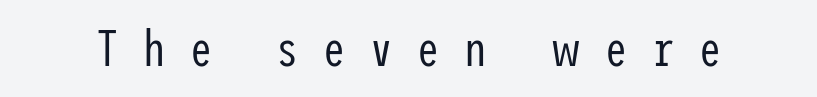
{"serif": "no", "italic": "no", "bold": "no", "weight": "regular", "width": "condensed", "stroke_contrast": "low", "x_height": "medium", "underline": "no", "letter_spacing": "wide", "letter_spacing_em": 0.49, "glyph_px": 50}
